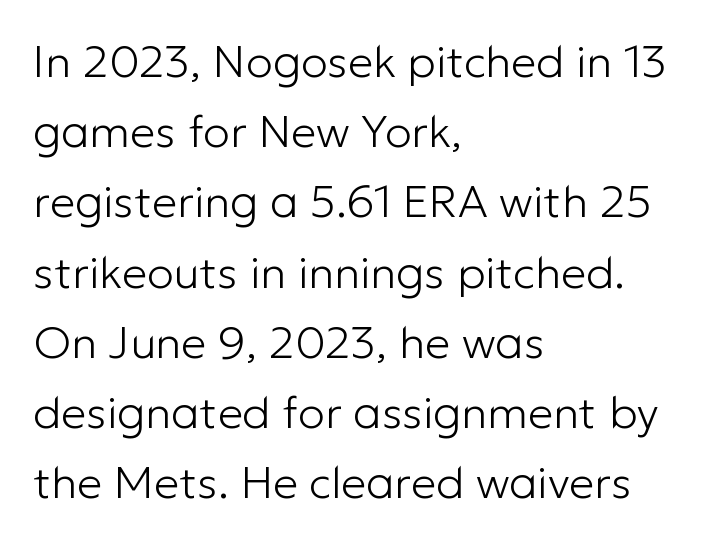
{"serif": "no", "italic": "no", "bold": "no", "weight": "light", "width": "normal", "stroke_contrast": "low", "x_height": "medium", "monospaced": "no", "underline": "no", "align": "left", "line_spacing": "normal", "line_spacing_ratio": 1.56, "letter_spacing": "normal", "letter_spacing_em": 0.0, "glyph_px": 45}
